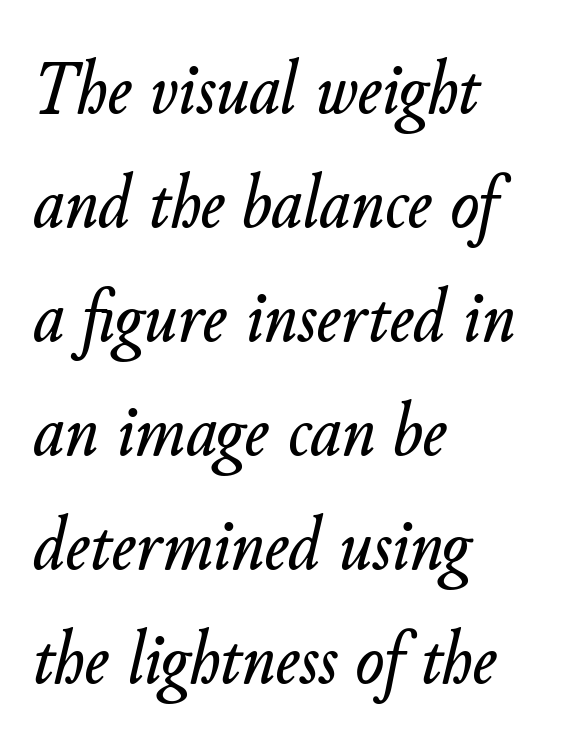
{"italic": "yes", "lean": "right", "slant_degrees": 11, "width": "normal", "stroke_contrast": "low", "x_height": "small", "monospaced": "no", "underline": "no", "align": "left", "line_spacing": "normal", "line_spacing_ratio": 1.5, "letter_spacing": "normal", "letter_spacing_em": 0.0, "glyph_px": 76}
